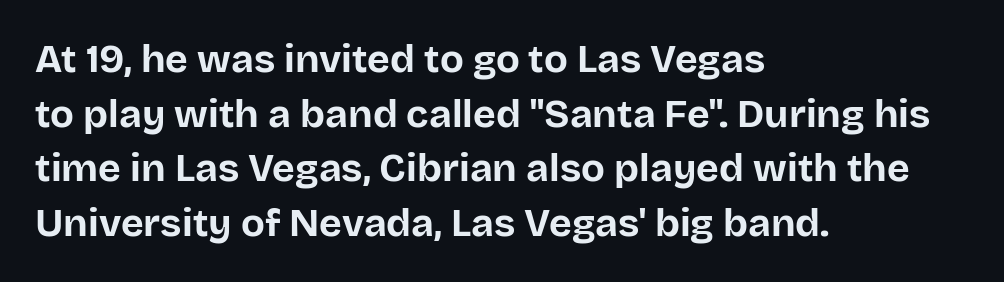
{"serif": "no", "italic": "no", "bold": "yes", "weight": "bold", "width": "normal", "stroke_contrast": "low", "x_height": "large", "monospaced": "no", "underline": "no", "align": "left", "line_spacing": "normal", "line_spacing_ratio": 1.4, "letter_spacing": "normal", "letter_spacing_em": 0.0, "glyph_px": 39}
